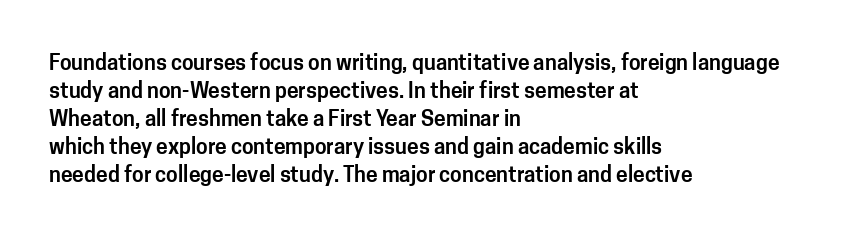
Q: Is the text italic (slanted)? A: No, it is upright.
Q: Is the text underlined? A: No.
Q: How is the paragraph aligned? A: Left-aligned.
Q: Is the spacing between letters normal or unusually wide? A: Normal.
Q: Is the spacing between lines tight, normal or loose? A: Normal.
